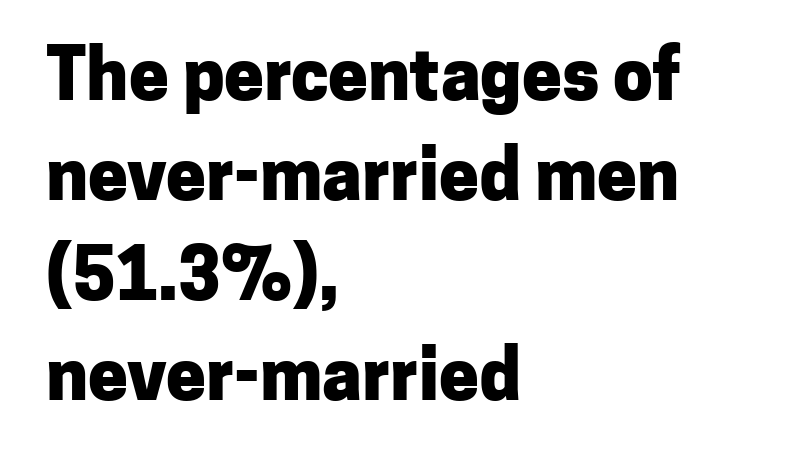
Each new line begins a customary step beneath the previous one. The passage shown is typed in a proportional face where columns would drift. Set as a true bold cut, around the 700 mark. Do the letters lean? They stand straight. Here the glyphs are tracked normally, forming tight word shapes. Line beginnings align vertically; line endings do not.
